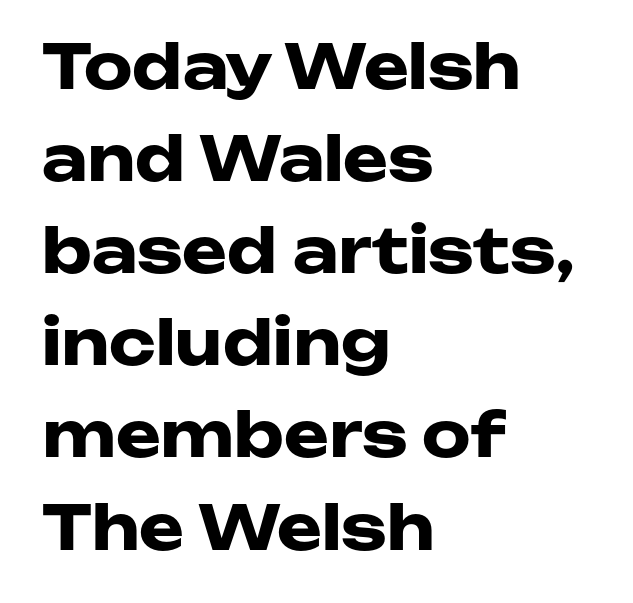
The image shows 61 px heavy, wide sans-serif type, upright; set left-aligned, normal line spacing (1.51x), normal letter spacing, not underlined; low stroke contrast and a medium x-height.
